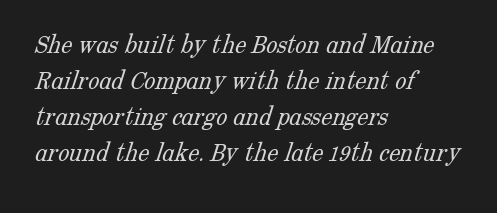
Interline gaps are of average width in this sample. This rendering leaves character spacing at its baseline value. The lines are quadded left. Small tapered or slab feet sit at the stroke ends, so this counts as serif. Lines of text with bare space underneath. The face looks like a standard text weight, possibly lighter.
